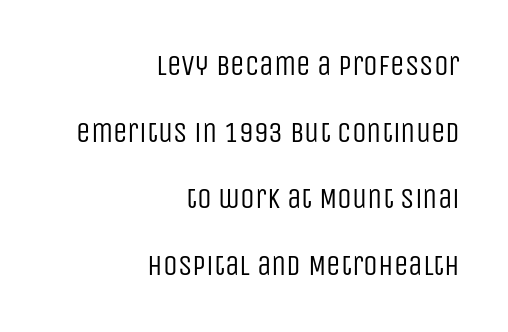
The image shows 29 px regular-weight, condensed sans-serif type, upright; set right-aligned, loose line spacing (2.3x), normal letter spacing, not underlined; low stroke contrast and a large x-height.
